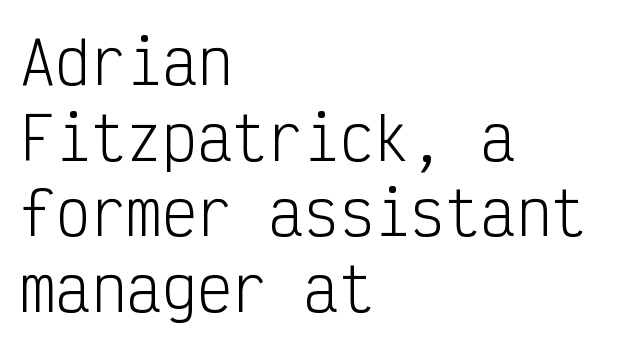
The image shows 59 px light, condensed sans-serif type, upright, monospaced; set left-aligned, normal line spacing (1.28x), normal letter spacing, not underlined; low stroke contrast and a medium x-height.
